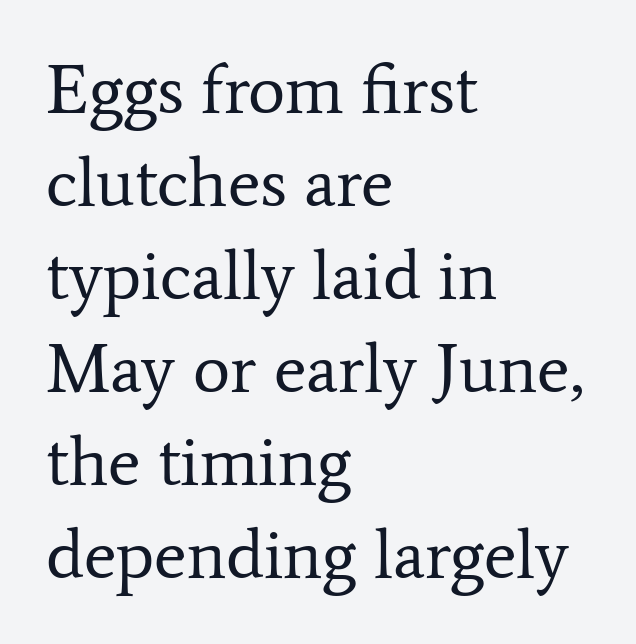
The image shows 70 px regular-weight serif type, upright; set left-aligned, normal line spacing (1.33x), normal letter spacing, not underlined; low stroke contrast and a medium x-height.
